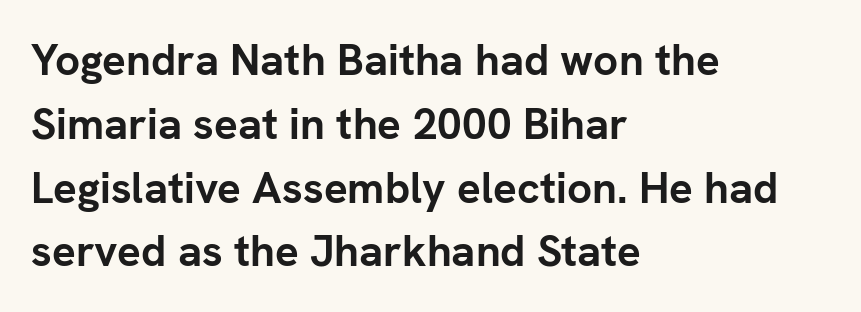
Q: Is the text bold? A: Yes.
Q: Is the text italic (slanted)? A: No, it is upright.
Q: Is the typeface a serif or a sans-serif typeface? A: Sans-serif.
Q: Is the text underlined? A: No.
Q: How is the paragraph aligned? A: Left-aligned.
Q: Is the spacing between letters normal or unusually wide? A: Normal.
Q: Is the spacing between lines tight, normal or loose? A: Normal.
Q: Width (condensed, normal, or wide)? A: Normal.
Q: Stroke contrast? A: Low.
Q: x-height? A: Medium.
Q: Monospaced? A: No.
